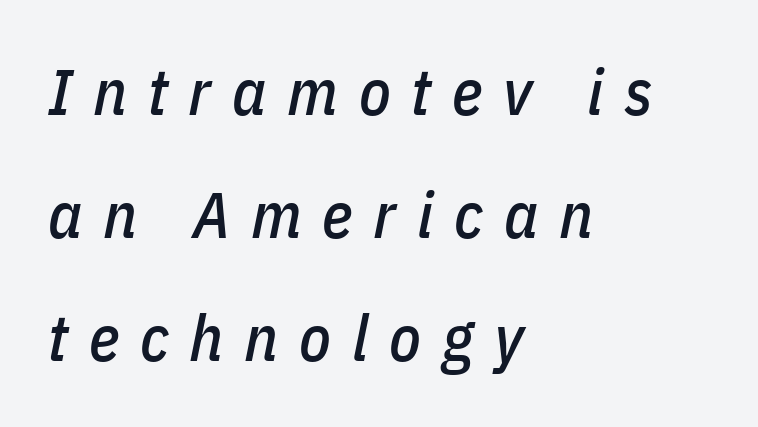
Q: Is the text italic (slanted)? A: Yes, it leans right by about 11 degrees.
Q: Is the text underlined? A: No.
Q: How is the paragraph aligned? A: Left-aligned.
Q: Is the spacing between letters normal or unusually wide? A: Unusually wide.
Q: Width (condensed, normal, or wide)? A: Condensed.
Q: Stroke contrast? A: Low.
Q: x-height? A: Medium.
Q: Monospaced? A: No.
